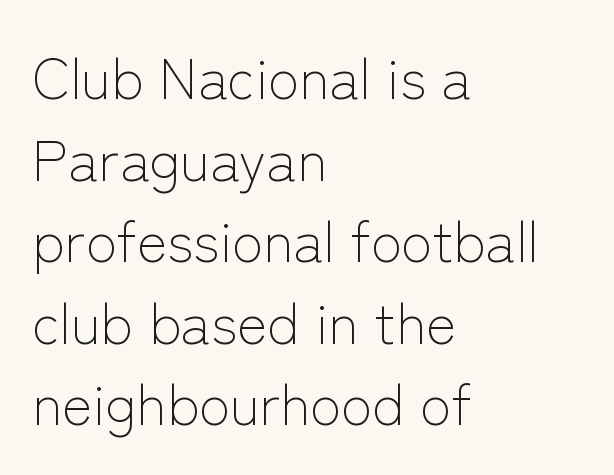
{"serif": "no", "italic": "no", "bold": "no", "weight": "light", "width": "normal", "stroke_contrast": "low", "x_height": "medium", "monospaced": "no", "underline": "no", "align": "left", "line_spacing": "normal", "line_spacing_ratio": 1.43, "letter_spacing": "normal", "letter_spacing_em": 0.0, "glyph_px": 57}
